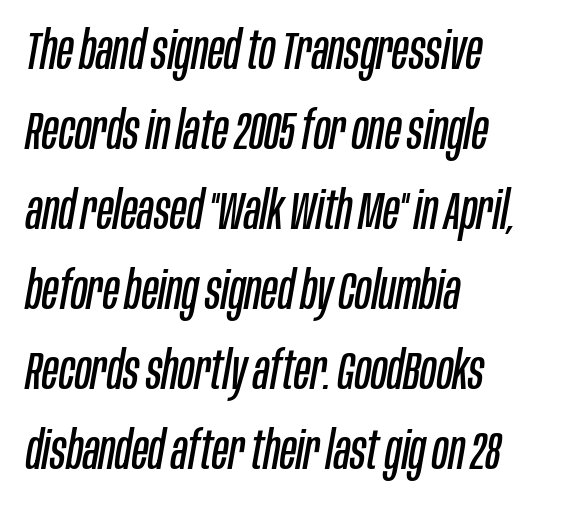
Q: Is the text bold? A: No.
Q: Is the text italic (slanted)? A: Yes, it leans right by about 10 degrees.
Q: Is the text underlined? A: No.
Q: How is the paragraph aligned? A: Left-aligned.
Q: Is the spacing between letters normal or unusually wide? A: Normal.
Q: Is the spacing between lines tight, normal or loose? A: Normal.
Q: Width (condensed, normal, or wide)? A: Condensed.
Q: Stroke contrast? A: Low.
Q: x-height? A: Large.
Q: Monospaced? A: No.
